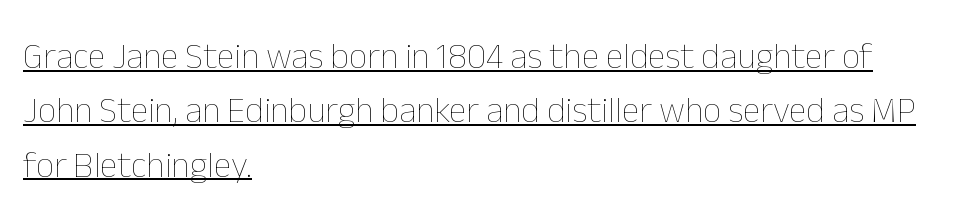
Q: Is the text bold? A: No.
Q: Is the text italic (slanted)? A: No, it is upright.
Q: Is the text underlined? A: Yes.
Q: How is the paragraph aligned? A: Left-aligned.
Q: Is the spacing between letters normal or unusually wide? A: Normal.
Q: Is the spacing between lines tight, normal or loose? A: Normal.
Q: Width (condensed, normal, or wide)? A: Normal.
Q: Stroke contrast? A: Low.
Q: x-height? A: Medium.
Q: Monospaced? A: No.
